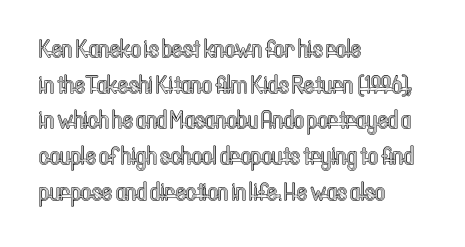
{"italic": "no", "underline": "no", "align": "left", "line_spacing": "normal", "line_spacing_ratio": 1.43, "letter_spacing": "normal", "letter_spacing_em": 0.0, "glyph_px": 25}
